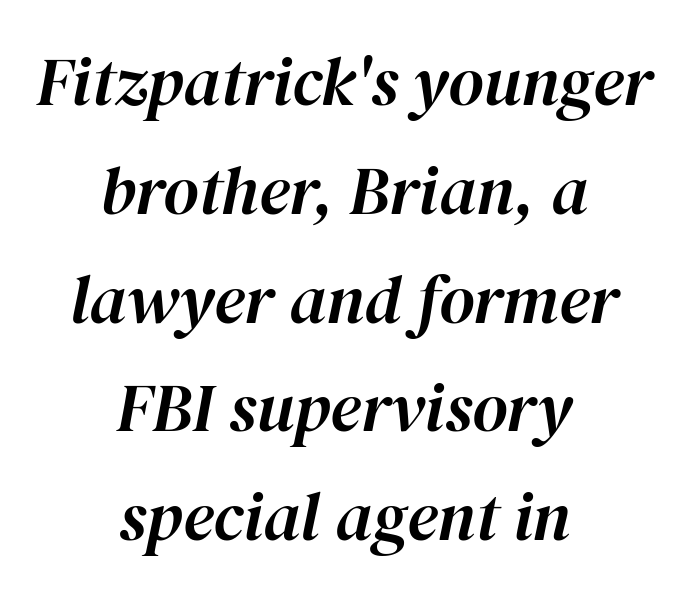
The image shows 68 px text type, italic (leaning right); set centered, normal line spacing (1.6x), normal letter spacing, not underlined; high stroke contrast and a medium x-height.
